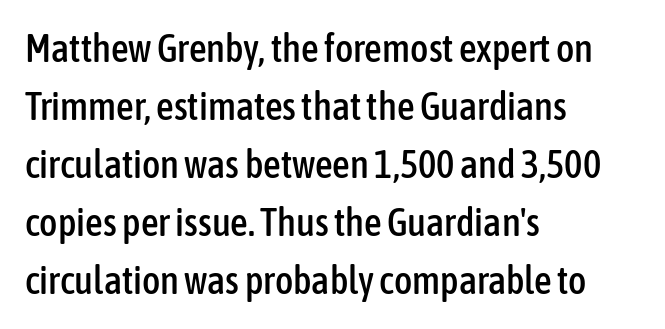
Honestly, there is no underline to notice here at all. Character widths vary here, with narrow letters taking less room than wide ones. The line-height multiplier appears to be the usual default. Examine the stroke ends and you'll find no serifs. Rendered with straight, roman letterforms. The gaps between neighbouring characters are ordinary and unremarkable.
